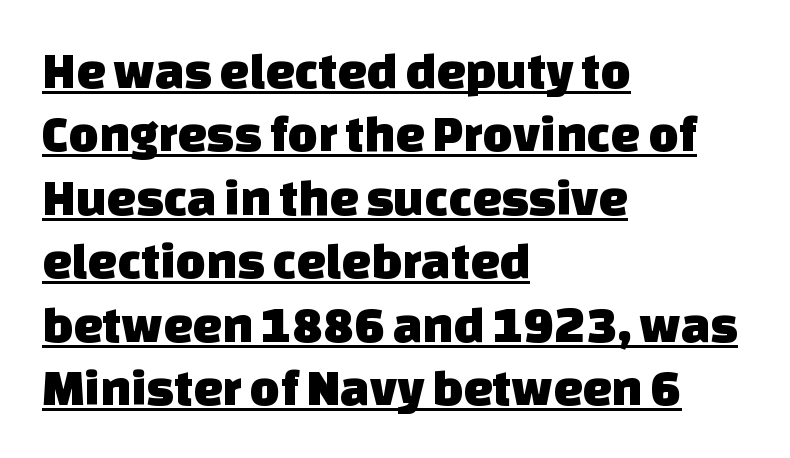
Looks like regular typesetting: each glyph gets only the width it needs. Descenders here cross a horizontal rule under the line. Unlike a traditional serif, this face leaves its strokes unadorned. Does extra space separate the letters? No, they use regular spacing.
